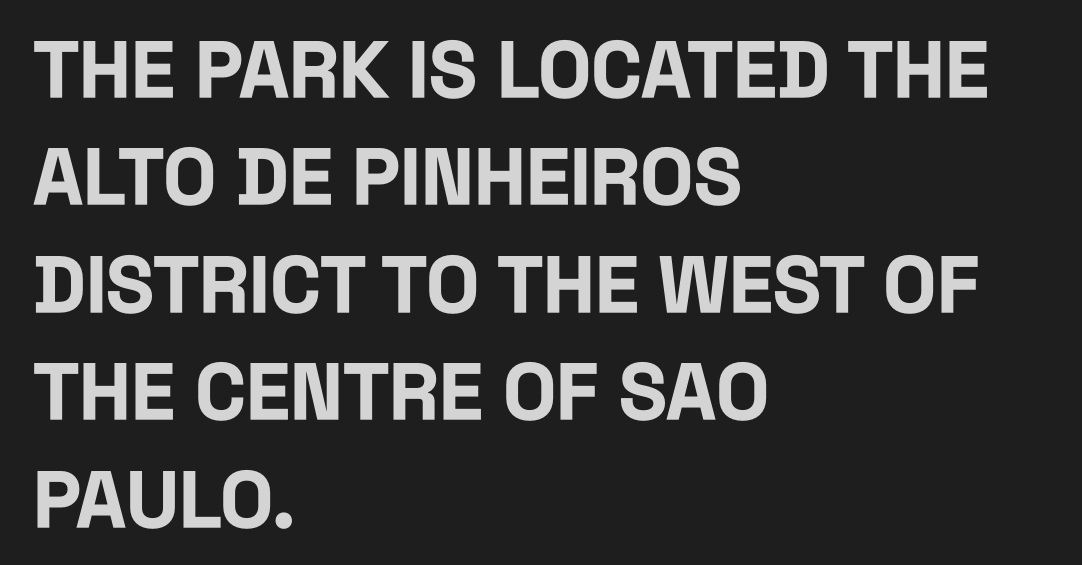
The image shows 79 px bold, condensed sans-serif type, upright; set left-aligned, normal line spacing (1.36x), normal letter spacing, not underlined; low stroke contrast and a large x-height.
